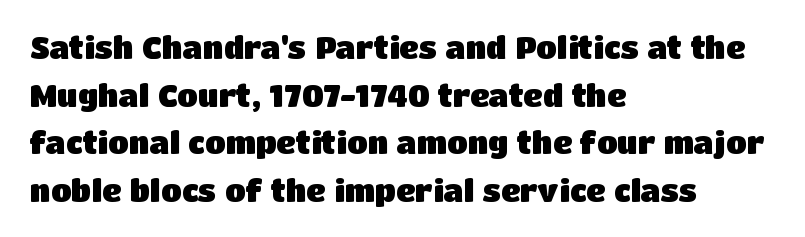
Spacing verdict: proportional, widths tailored to each character. Descenders are the only things crossing below the line. What weight is shown? A full bold with thick strokes. Does the type have serifs? No, each stem ends abruptly. There is no visible air inserted between adjacent glyphs. Quick note: interline space is typical.
